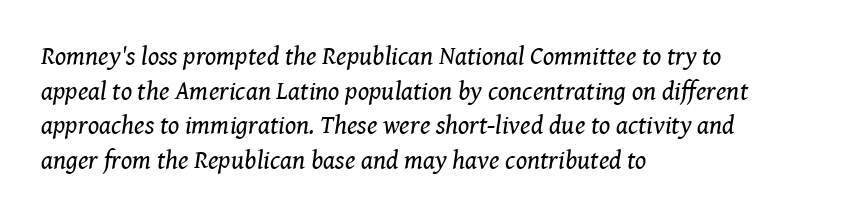
The image shows 26 px text type, italic (leaning right); set left-aligned, normal line spacing (1.33x), normal letter spacing, not underlined.
